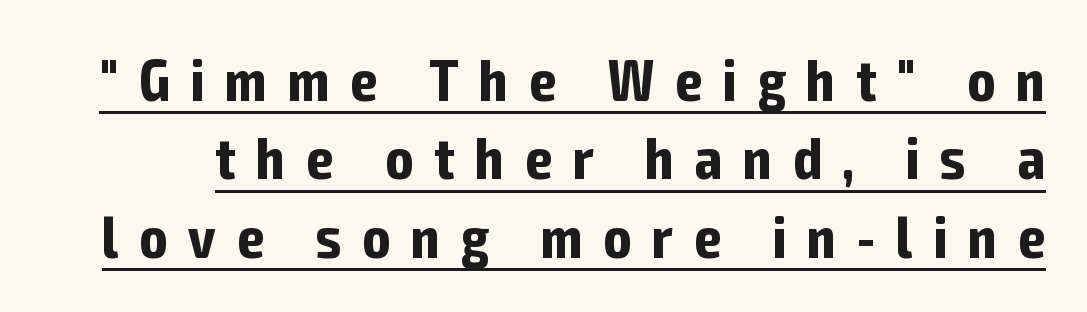
Q: Is the text bold? A: Yes.
Q: Is the text italic (slanted)? A: No, it is upright.
Q: Is the typeface a serif or a sans-serif typeface? A: Sans-serif.
Q: Is the text underlined? A: Yes.
Q: Is the spacing between letters normal or unusually wide? A: Unusually wide.
Q: Is the spacing between lines tight, normal or loose? A: Normal.
Q: Width (condensed, normal, or wide)? A: Condensed.
Q: Stroke contrast? A: Low.
Q: x-height? A: Medium.
Q: Monospaced? A: No.
